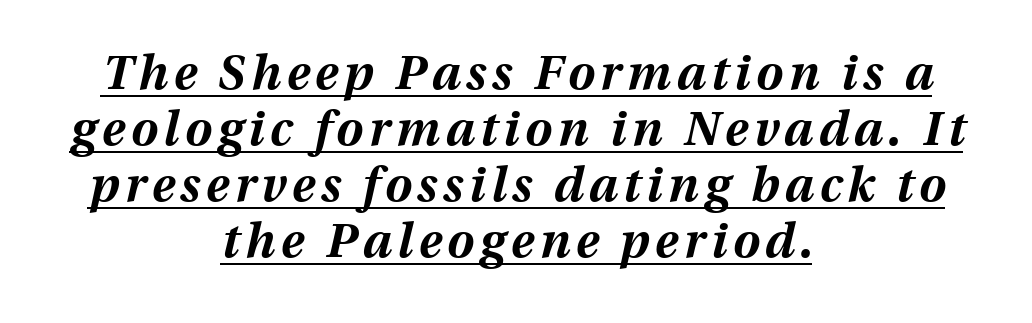
The image shows 48 px bold type, italic (leaning right); set centered, line spacing 1.17x, underlined; medium stroke contrast and a medium x-height.
